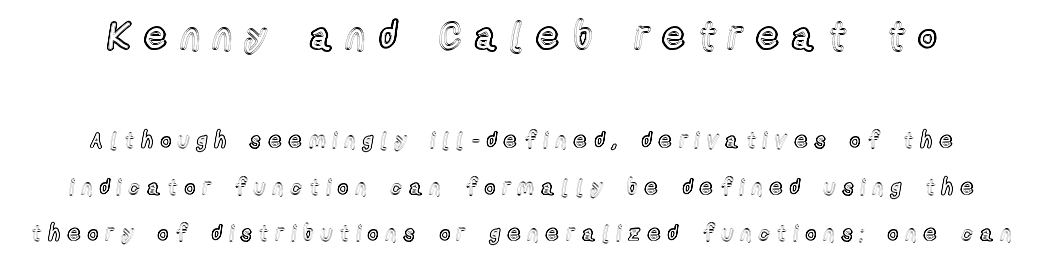
{"width": "condensed", "x_height": "medium", "monospaced": "no", "underline": "no", "line_spacing": "loose", "line_spacing_ratio": 2.11, "letter_spacing": "wide", "letter_spacing_em": 0.35, "larger_block": "first", "size_ratio": 1.77, "glyph_px": 39}
